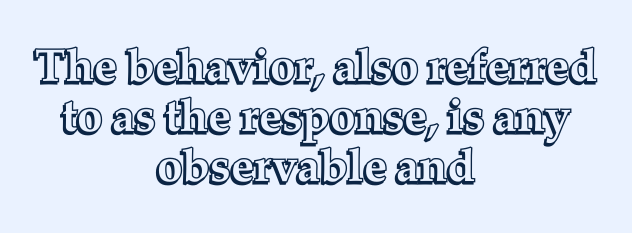
The image shows 46 px text type, upright; set centered, tight line spacing (1.09x), normal letter spacing, not underlined; a medium x-height.
